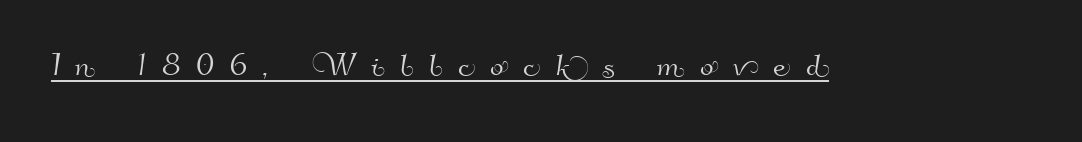
Q: Is the typeface a serif or a sans-serif typeface? A: Sans-serif.
Q: Is the text underlined? A: Yes.
Q: Is the spacing between letters normal or unusually wide? A: Unusually wide.
Q: Width (condensed, normal, or wide)? A: Normal.
Q: Stroke contrast? A: High.
Q: x-height? A: Small.
Q: Monospaced? A: No.
